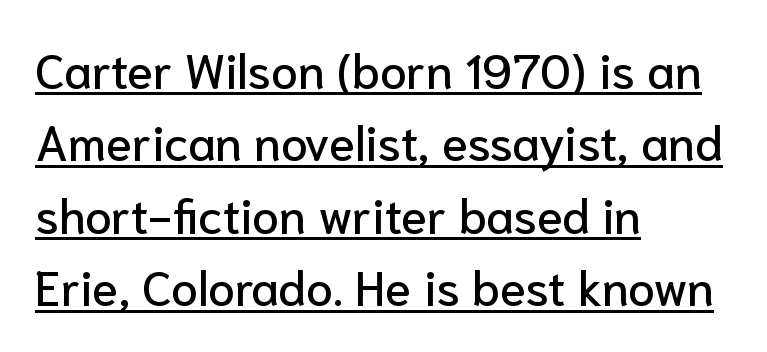
{"serif": "no", "italic": "no", "width": "normal", "stroke_contrast": "low", "x_height": "medium", "monospaced": "no", "underline": "yes", "align": "left", "line_spacing": "normal", "line_spacing_ratio": 1.51, "letter_spacing": "normal", "letter_spacing_em": 0.0, "glyph_px": 48}
